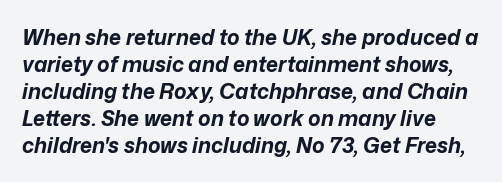
Q: Is the text bold? A: Yes.
Q: Is the text italic (slanted)? A: Yes, it leans right by about 12 degrees.
Q: Is the text underlined? A: No.
Q: Is the spacing between letters normal or unusually wide? A: Normal.
Q: Is the spacing between lines tight, normal or loose? A: Normal.
